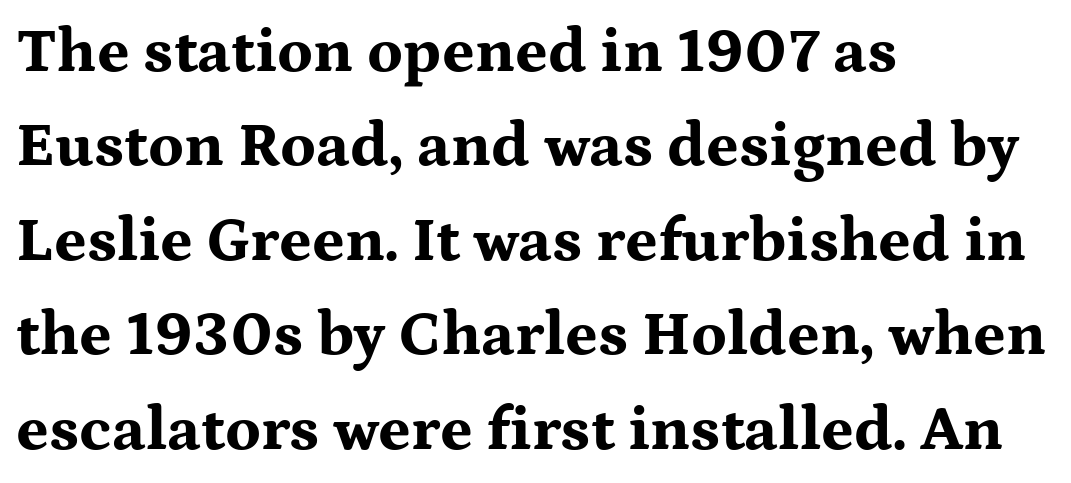
Q: Is the text bold? A: Yes.
Q: Is the text italic (slanted)? A: No, it is upright.
Q: Is the typeface a serif or a sans-serif typeface? A: Serif.
Q: Is the text underlined? A: No.
Q: How is the paragraph aligned? A: Left-aligned.
Q: Is the spacing between letters normal or unusually wide? A: Normal.
Q: Is the spacing between lines tight, normal or loose? A: Normal.
Q: Width (condensed, normal, or wide)? A: Wide.
Q: Stroke contrast? A: Medium.
Q: x-height? A: Medium.
Q: Monospaced? A: No.
